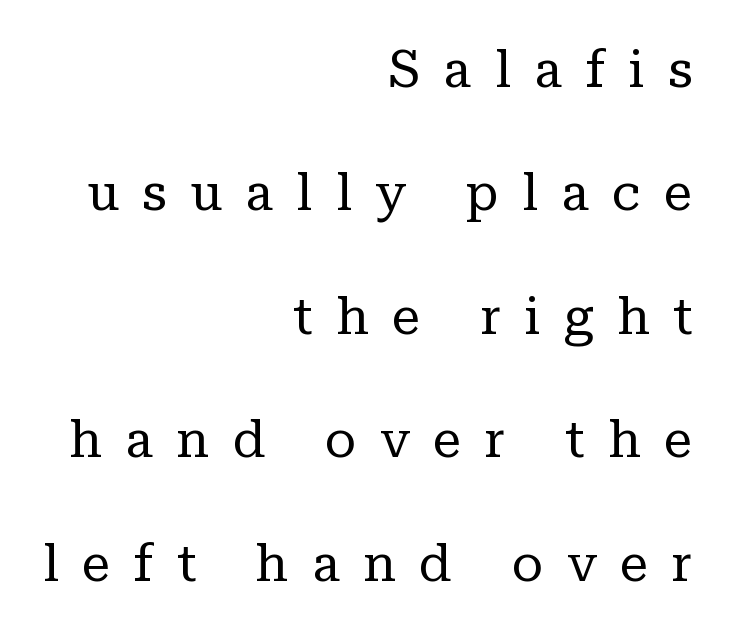
The image shows 51 px regular-weight serif type, upright; set right-aligned, loose line spacing (2.42x), unusually wide letter spacing (+0.46 em), not underlined; low stroke contrast and a medium x-height.
